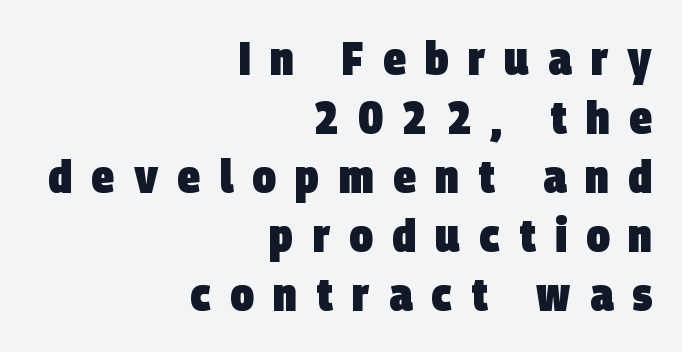
{"serif": "no", "bold": "yes", "weight": "heavy", "width": "condensed", "stroke_contrast": "low", "x_height": "large", "monospaced": "no", "underline": "no", "align": "right", "line_spacing": "normal", "line_spacing_ratio": 1.28, "letter_spacing": "wide", "letter_spacing_em": 0.42, "glyph_px": 46}
